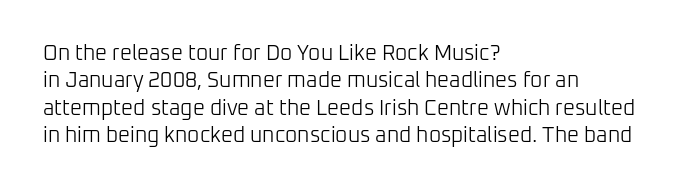
Q: Is the text bold? A: No.
Q: Is the text italic (slanted)? A: No, it is upright.
Q: Is the text underlined? A: No.
Q: How is the paragraph aligned? A: Left-aligned.
Q: Is the spacing between letters normal or unusually wide? A: Normal.
Q: Is the spacing between lines tight, normal or loose? A: Normal.
